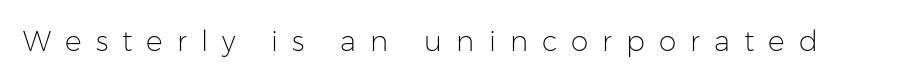
{"serif": "no", "italic": "no", "bold": "no", "weight": "light", "width": "normal", "stroke_contrast": "low", "x_height": "medium", "monospaced": "no", "underline": "no", "letter_spacing": "wide", "letter_spacing_em": 0.5, "glyph_px": 28}
